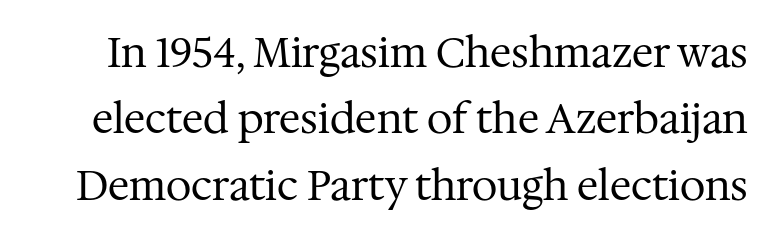
Each letter's strokes conclude with small projecting serifs. This sample keeps an unexceptional amount of space between lines. Think standard paragraph weight, or any step lighter than that. The passage shown has conventional tracking throughout. Varying glyph widths throughout — classic text-font behaviour.
